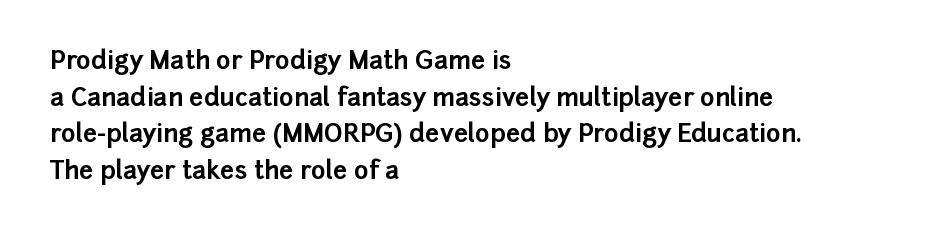
Q: Is the text bold? A: Yes.
Q: Is the text italic (slanted)? A: No, it is upright.
Q: Is the text underlined? A: No.
Q: How is the paragraph aligned? A: Left-aligned.
Q: Is the spacing between letters normal or unusually wide? A: Normal.
Q: Is the spacing between lines tight, normal or loose? A: Normal.
